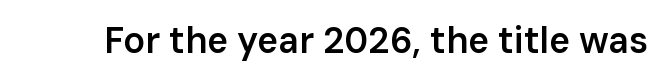
{"serif": "no", "italic": "no", "bold": "semi", "weight": "semibold", "width": "normal", "stroke_contrast": "low", "x_height": "medium", "monospaced": "no", "underline": "no", "letter_spacing": "normal", "letter_spacing_em": 0.0, "glyph_px": 36}
